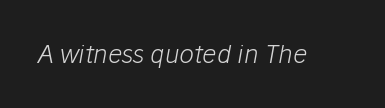
The weight would be labelled regular, book, light, or lighter still. Rendered with sloped, italic letterforms. Any mark beneath the type? The region is blank. A typesetter would call this zero additional tracking.
